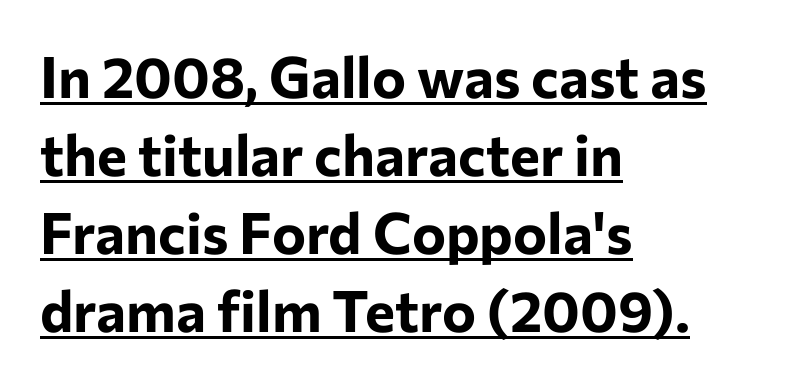
{"serif": "no", "italic": "no", "bold": "yes", "weight": "bold", "width": "normal", "stroke_contrast": "low", "x_height": "medium", "monospaced": "no", "underline": "yes", "align": "left", "line_spacing": "normal", "line_spacing_ratio": 1.37, "letter_spacing": "normal", "letter_spacing_em": 0.0, "glyph_px": 57}
